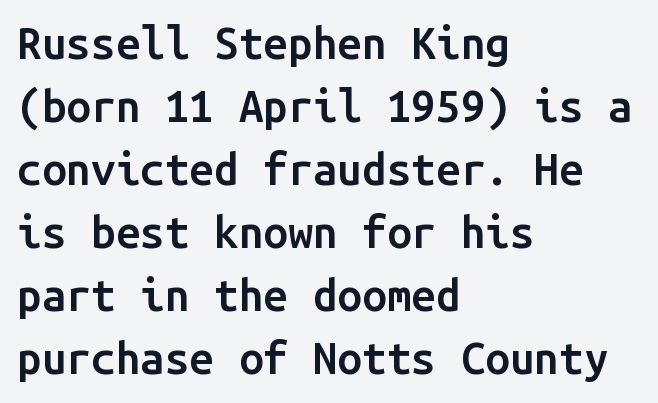
Beneath every word, the page is bare. Font category for this specimen: sans-serif. Leftover space on each line is placed entirely after the last word. This is the regular roman posture of the typeface. Does the weight exceed regular? Yes, but only to semibold. Is there much room between lines? A standard amount, neither cramped nor airy.
